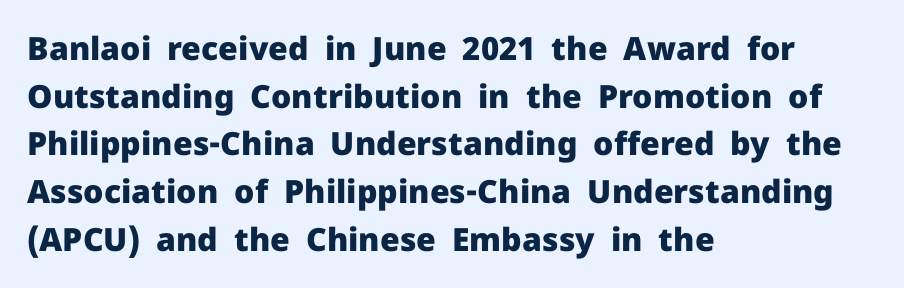
Q: Is the text bold? A: Yes.
Q: Is the text italic (slanted)? A: No, it is upright.
Q: Is the typeface a serif or a sans-serif typeface? A: Sans-serif.
Q: Is the text underlined? A: No.
Q: How is the paragraph aligned? A: Left-aligned.
Q: Is the spacing between letters normal or unusually wide? A: Normal.
Q: Is the spacing between lines tight, normal or loose? A: Normal.
Q: Width (condensed, normal, or wide)? A: Normal.
Q: Stroke contrast? A: Low.
Q: x-height? A: Medium.
Q: Monospaced? A: No.
